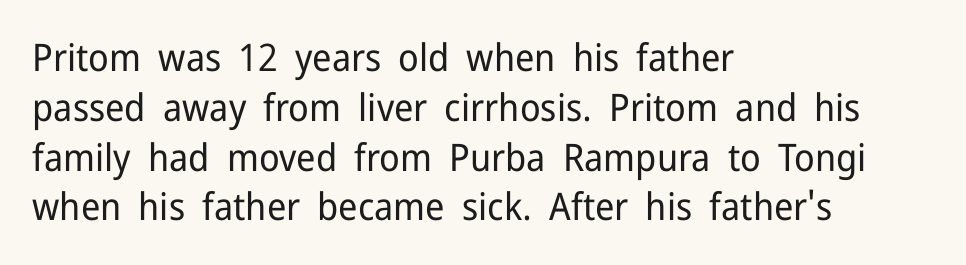
{"serif": "no", "italic": "no", "bold": "no", "weight": "regular", "width": "normal", "stroke_contrast": "low", "x_height": "medium", "monospaced": "no", "underline": "no", "align": "left", "line_spacing": "normal", "line_spacing_ratio": 1.31, "letter_spacing": "normal", "letter_spacing_em": 0.0, "glyph_px": 38}
